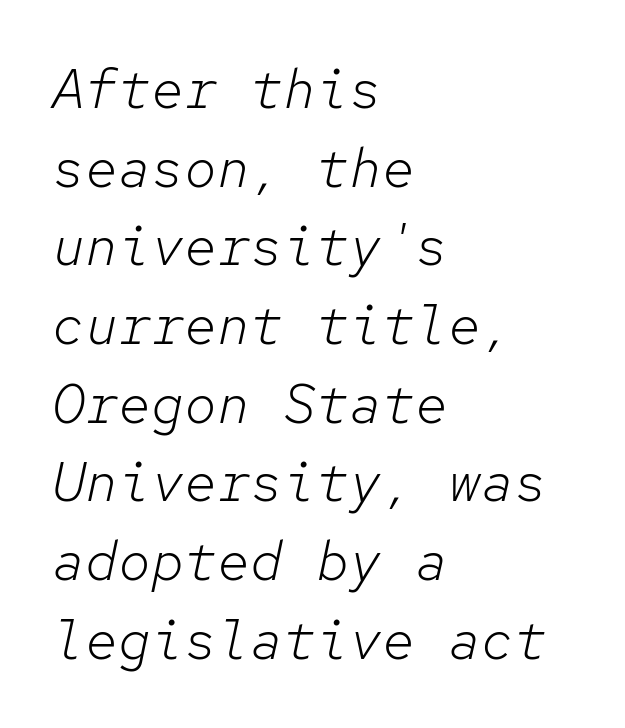
The rendering uses typewriter-style spacing with identical character cells. Each row of text sits above clean, open space. Is the letter spacing exaggerated? No — it looks like the ordinary default. Italic: yes, the glyphs are oblique. The strokes carry an ordinary text weight at most.
